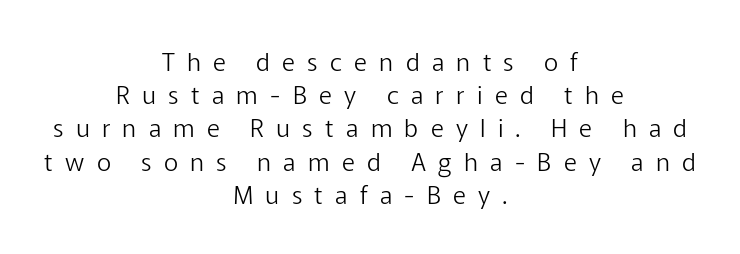
The image shows 25 px text type, upright; set centered, normal line spacing (1.33x), unusually wide letter spacing (+0.49 em), not underlined.
